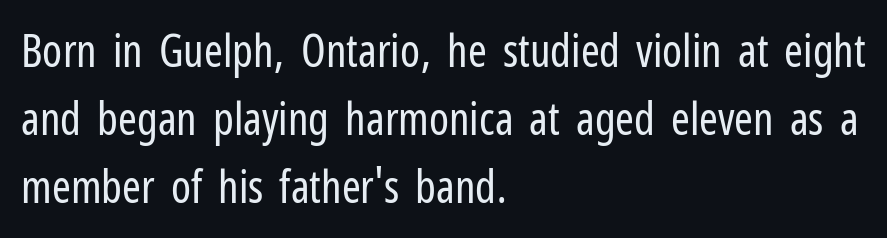
The typography opts for an upright posture over an oblique one. In terms of leading, this rendering sits right in the middle. Character widths vary here, with narrow letters taking less room than wide ones. Nothing unusual about the tracking: characters are spaced as the font intends. The rag falls on the right side of this text block.
